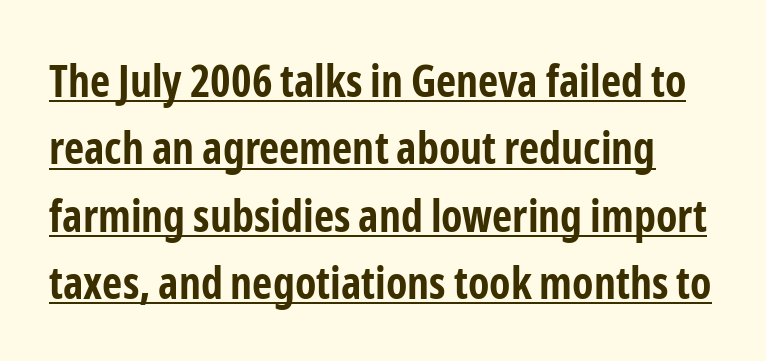
The designer went with a sans here, leaving each stem footless. Check the space under the baseline: a stroke is drawn there. What's the leading like? Ordinary, nothing unusual. The font is running at its bold setting.
